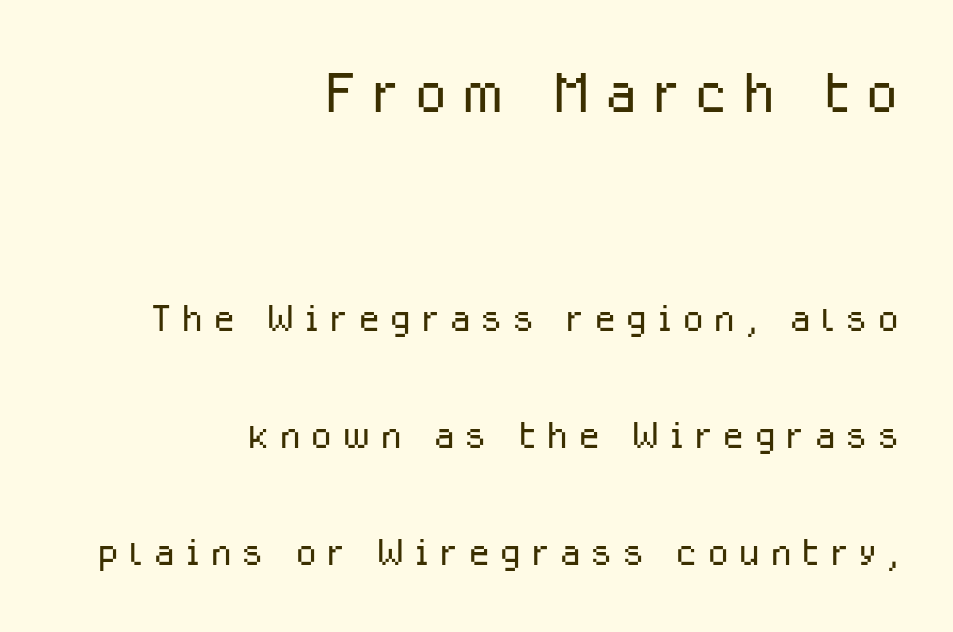
{"serif": "no", "italic": "no", "bold": "no", "weight": "light", "width": "normal", "stroke_contrast": "low", "x_height": "medium", "monospaced": "no", "underline": "no", "align": "right", "line_spacing": "loose", "line_spacing_ratio": 2.29, "larger_block": "first", "size_ratio": 1.51, "glyph_px": 77}
